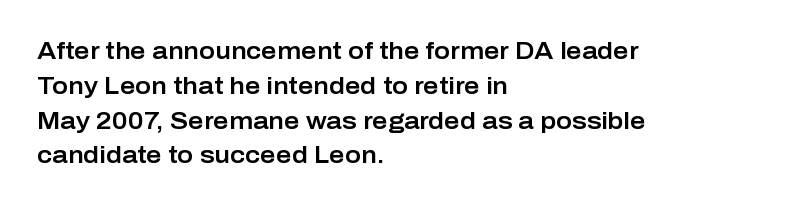
The image shows 24 px text type, upright; set left-aligned, normal line spacing (1.45x), normal letter spacing, not underlined.
